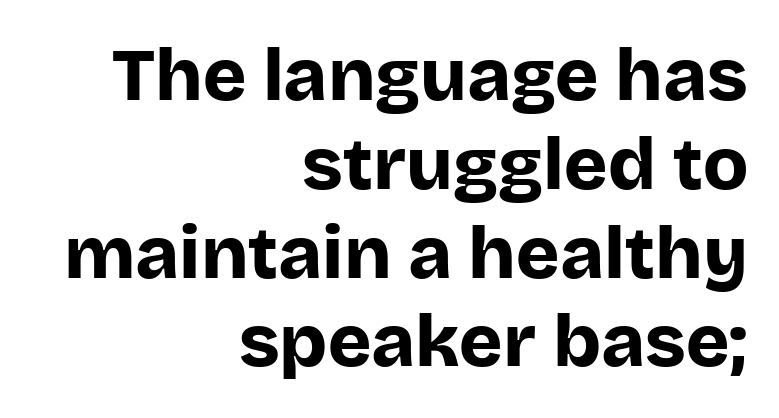
{"serif": "no", "italic": "no", "bold": "yes", "weight": "bold", "width": "normal", "stroke_contrast": "low", "x_height": "large", "monospaced": "no", "underline": "no", "align": "right", "line_spacing_ratio": 1.2, "letter_spacing": "normal", "letter_spacing_em": 0.0, "glyph_px": 74}
